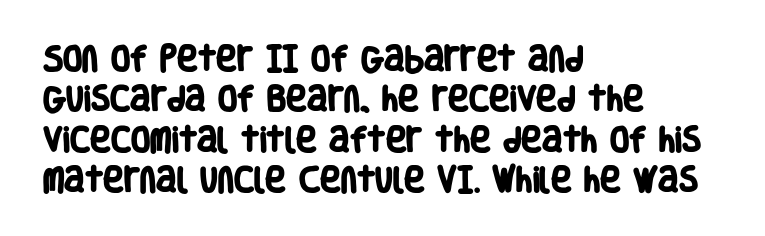
{"serif": "no", "bold": "yes", "weight": "heavy", "width": "condensed", "stroke_contrast": "low", "x_height": "large", "monospaced": "no", "underline": "no", "align": "left", "line_spacing": "normal", "line_spacing_ratio": 1.44, "letter_spacing": "normal", "letter_spacing_em": 0.0, "glyph_px": 28}
